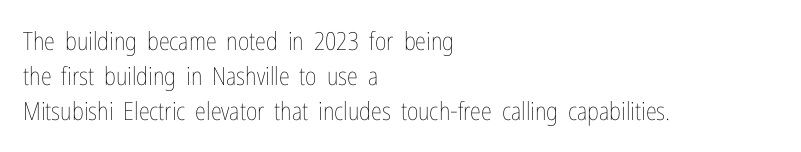
{"italic": "no", "bold": "no", "underline": "no", "align": "left", "line_spacing": "normal", "line_spacing_ratio": 1.41, "letter_spacing": "normal", "letter_spacing_em": 0.0, "glyph_px": 25}
